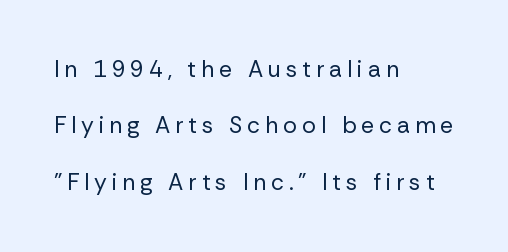
The image shows 23 px text type, upright; set left-aligned, loose line spacing (2.45x), unusually wide letter spacing (+0.21 em), not underlined.
